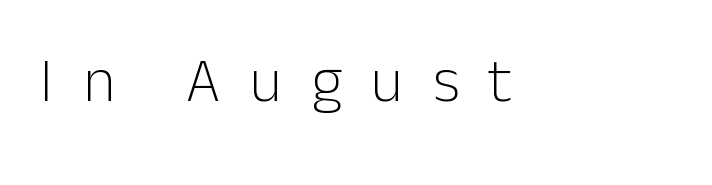
{"serif": "no", "italic": "no", "bold": "no", "weight": "light", "width": "normal", "stroke_contrast": "low", "x_height": "medium", "monospaced": "no", "underline": "no", "align": "left", "letter_spacing": "wide", "letter_spacing_em": 0.47, "glyph_px": 62}
